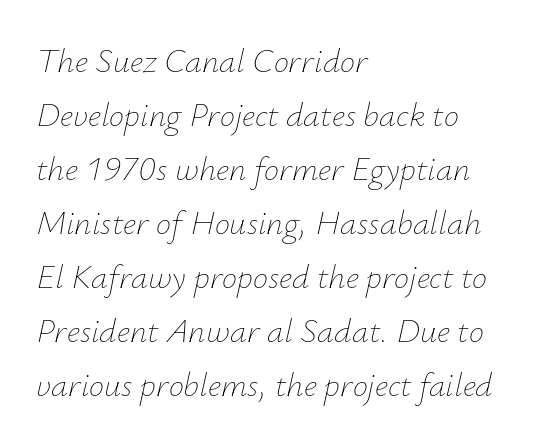
{"italic": "yes", "lean": "right", "slant_degrees": 12, "bold": "no", "weight": "thin", "width": "normal", "stroke_contrast": "low", "x_height": "small", "monospaced": "no", "underline": "no", "align": "left", "line_spacing": "normal", "line_spacing_ratio": 1.59, "letter_spacing": "normal", "letter_spacing_em": 0.0, "glyph_px": 34}
